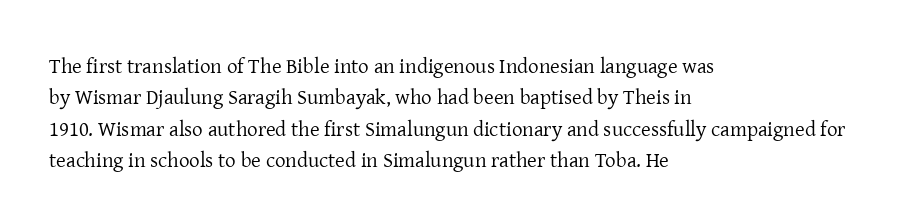
Q: Is the text bold? A: No.
Q: Is the text italic (slanted)? A: No, it is upright.
Q: Is the text underlined? A: No.
Q: How is the paragraph aligned? A: Left-aligned.
Q: Is the spacing between letters normal or unusually wide? A: Normal.
Q: Is the spacing between lines tight, normal or loose? A: Normal.
